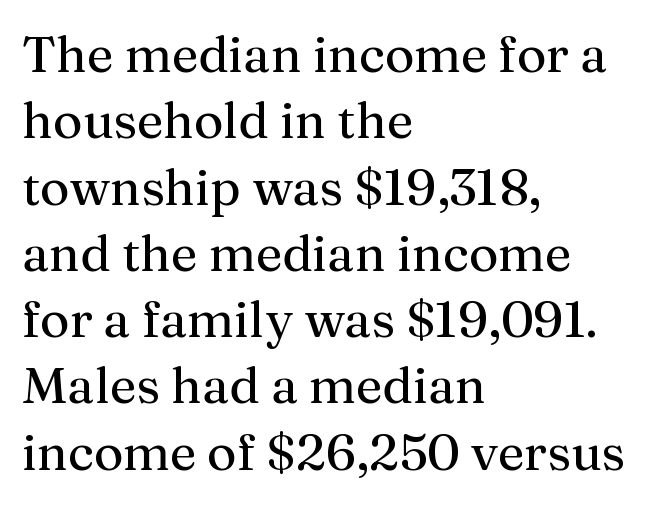
The image shows 51 px regular-weight serif type, upright; set left-aligned, normal line spacing (1.3x), normal letter spacing, not underlined; medium stroke contrast and a medium x-height.
